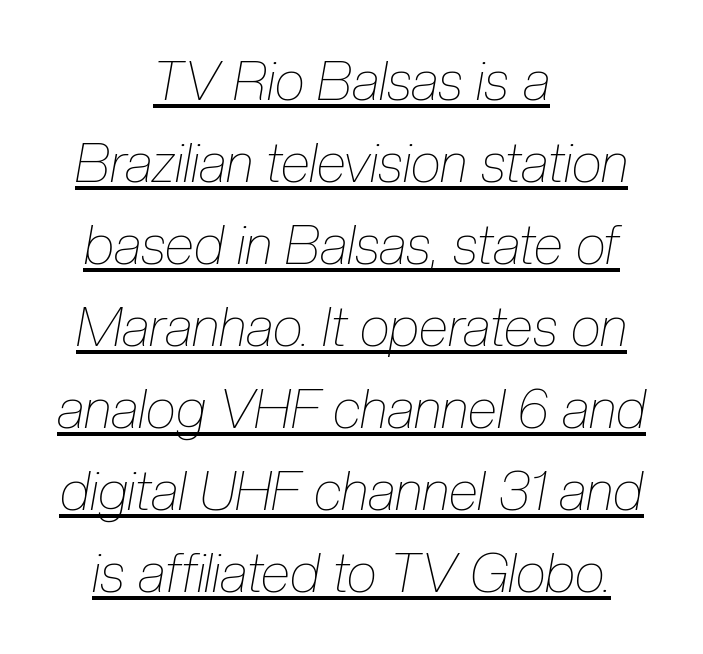
Q: Is the text bold? A: No.
Q: Is the text italic (slanted)? A: Yes, it leans right by about 10 degrees.
Q: Is the text underlined? A: Yes.
Q: How is the paragraph aligned? A: Centered.
Q: Is the spacing between letters normal or unusually wide? A: Normal.
Q: Is the spacing between lines tight, normal or loose? A: Normal.
Q: Width (condensed, normal, or wide)? A: Condensed.
Q: Stroke contrast? A: Low.
Q: x-height? A: Medium.
Q: Monospaced? A: No.
